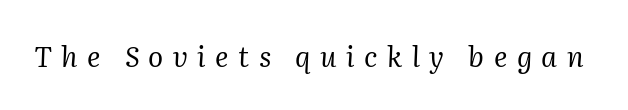
No extra ink here — the face is not bold. The typeface chosen for these lines features serifs. The passage shown is typed in a proportional face where columns would drift. The words here are not underlined.
